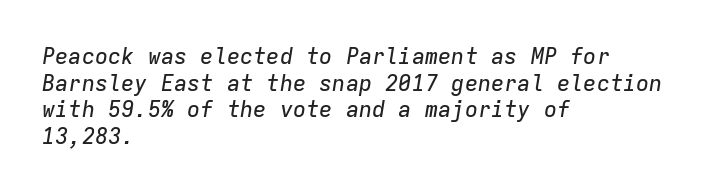
The image shows 22 px text type, italic (leaning right); set left-aligned, line spacing 1.21x, normal letter spacing, not underlined.
